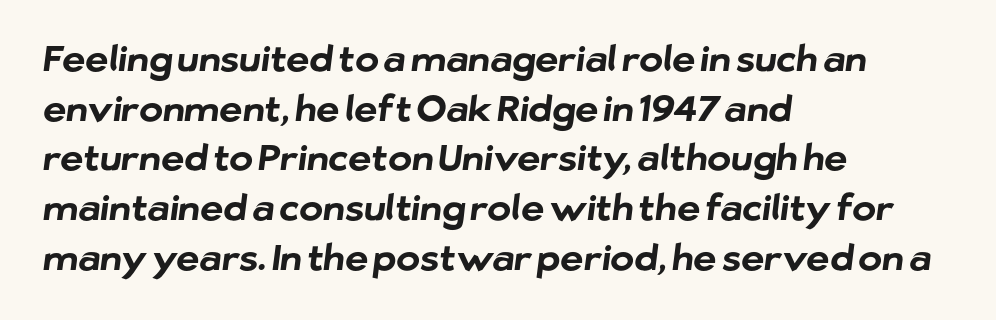
You could call the tracking neutral — neither tight nor loose. Think of a printed novel: that variable character pitch is what you see here. Is this a sans? Yes — the strokes have no serifs. The setting favours the left margin, as ordinary paragraphs usually do. The baseline area is clear.
